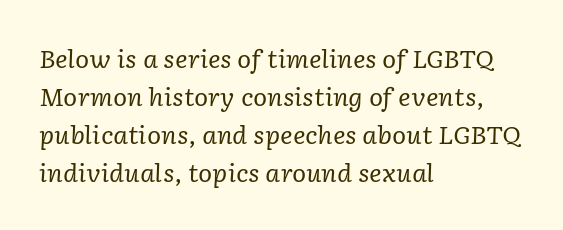
Q: Is the text bold? A: No.
Q: Is the text italic (slanted)? A: Yes, it leans right by about 2 degrees.
Q: Is the text underlined? A: No.
Q: How is the paragraph aligned? A: Left-aligned.
Q: Is the spacing between letters normal or unusually wide? A: Normal.
Q: Is the spacing between lines tight, normal or loose? A: Normal.
